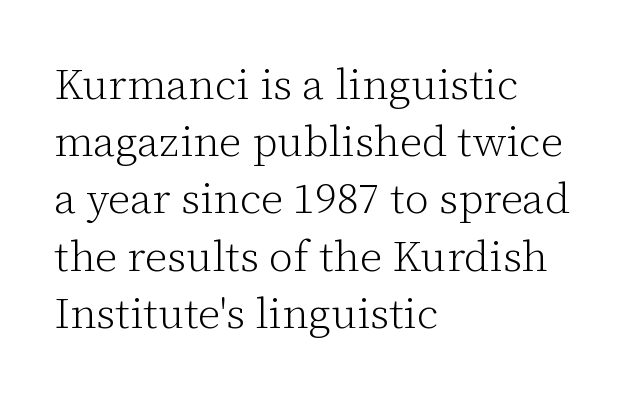
The image shows 43 px light serif type, upright; set left-aligned, normal line spacing (1.33x), normal letter spacing, not underlined; low stroke contrast and a medium x-height.
